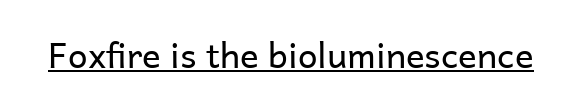
Q: Is the text bold? A: No.
Q: Is the text italic (slanted)? A: No, it is upright.
Q: Is the typeface a serif or a sans-serif typeface? A: Sans-serif.
Q: Is the text underlined? A: Yes.
Q: Is the spacing between letters normal or unusually wide? A: Normal.
Q: Width (condensed, normal, or wide)? A: Normal.
Q: Stroke contrast? A: Low.
Q: x-height? A: Medium.
Q: Monospaced? A: No.
